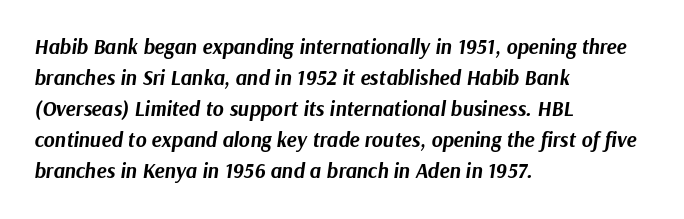
Q: Is the text bold? A: Yes.
Q: Is the text italic (slanted)? A: Yes, it leans right by about 9 degrees.
Q: Is the text underlined? A: No.
Q: How is the paragraph aligned? A: Left-aligned.
Q: Is the spacing between letters normal or unusually wide? A: Normal.
Q: Is the spacing between lines tight, normal or loose? A: Normal.
